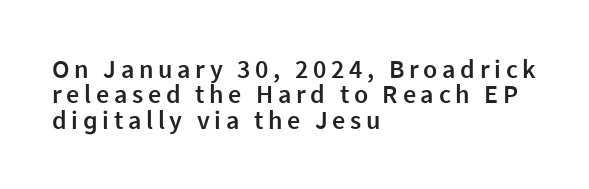
Heft: intermediate — a semibold. Words float on clear page, feet unadorned. You can tell it's not italic because the verticals are truly vertical. This block would grow much taller if given ordinary leading; it's compressed now.
